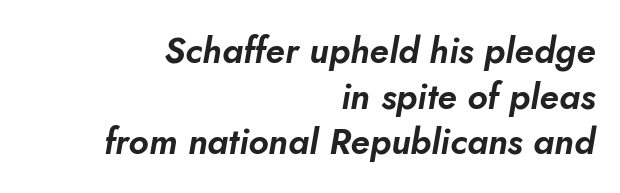
The image shows 36 px text type, italic (leaning right); set right-aligned, normal line spacing (1.27x), normal letter spacing, not underlined; low stroke contrast and a small x-height.
